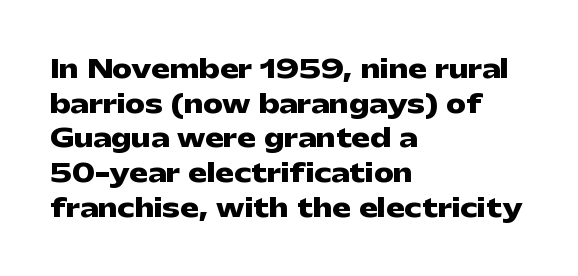
{"italic": "no", "bold": "yes", "underline": "no", "align": "left", "line_spacing": "normal", "line_spacing_ratio": 1.39, "letter_spacing": "normal", "letter_spacing_em": 0.0, "glyph_px": 25}
